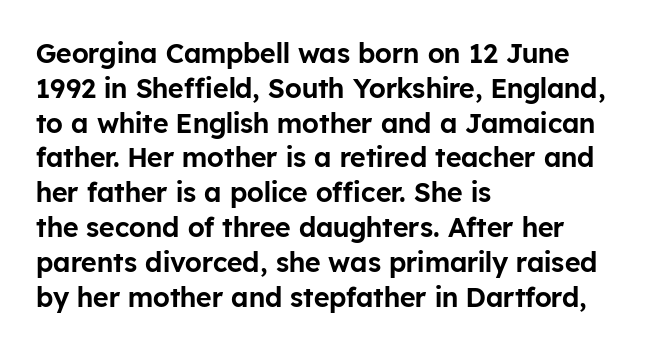
Students, observe: this is what conventionally led text looks like. This sample uses plain, unmodified letter spacing. Nobody drew a line under any word here. The typesetter chose a ragged-right arrangement here. Style check: upright.
